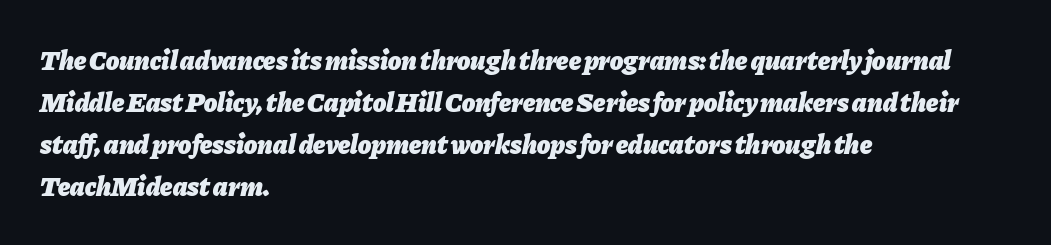
{"italic": "yes", "lean": "right", "slant_degrees": 11, "bold": "yes", "underline": "no", "align": "left", "line_spacing": "normal", "line_spacing_ratio": 1.55, "letter_spacing": "normal", "letter_spacing_em": 0.0, "glyph_px": 27}
